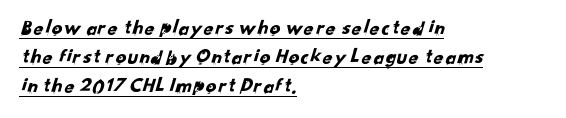
{"underline": "yes", "align": "left", "line_spacing": "normal", "line_spacing_ratio": 1.38, "letter_spacing": "normal", "letter_spacing_em": 0.0, "glyph_px": 21}
